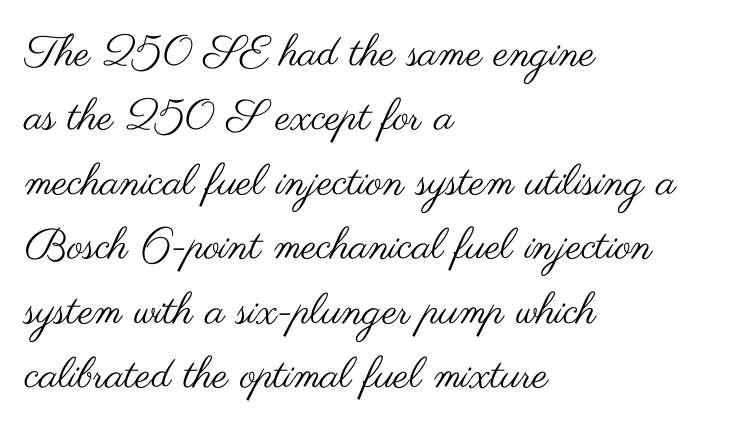
The image shows 43 px regular-weight, wide sans-serif type; set left-aligned, normal line spacing (1.5x), normal letter spacing, not underlined; medium stroke contrast and a small x-height.
